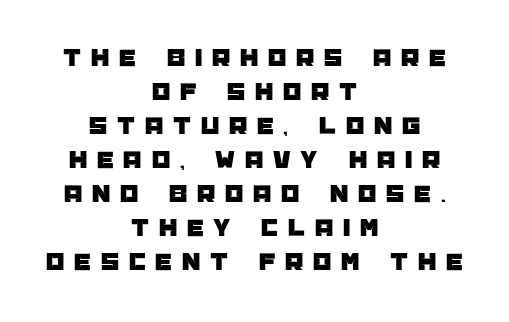
The image shows 26 px text type, upright; set centered, normal line spacing (1.31x), unusually wide letter spacing (+0.38 em), not underlined.
